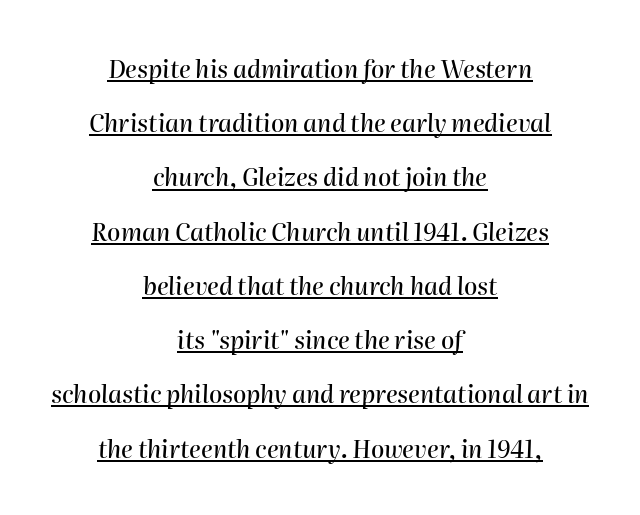
Between one letter and the next there's only the usual sliver of space. A continuous stroke trails under the words, as in a hyperlink. Observe the lean: these are italic letterforms. Neither beginnings nor endings align; midpoints do. Rows of type keep a wide berth in the vertical direction.
